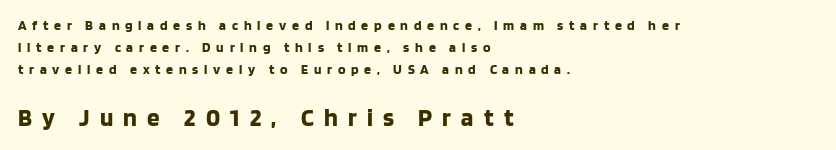
Q: Is the text bold? A: Yes.
Q: Is the text italic (slanted)? A: No, it is upright.
Q: Is the text underlined? A: No.
Q: How is the paragraph aligned? A: Left-aligned.
Q: Is the spacing between letters normal or unusually wide? A: Unusually wide.
Q: Is the spacing between lines tight, normal or loose? A: Normal.
Q: Which block of text is set in a larger size, the first (top) or the second (bottom)? A: The second (bottom) one.
